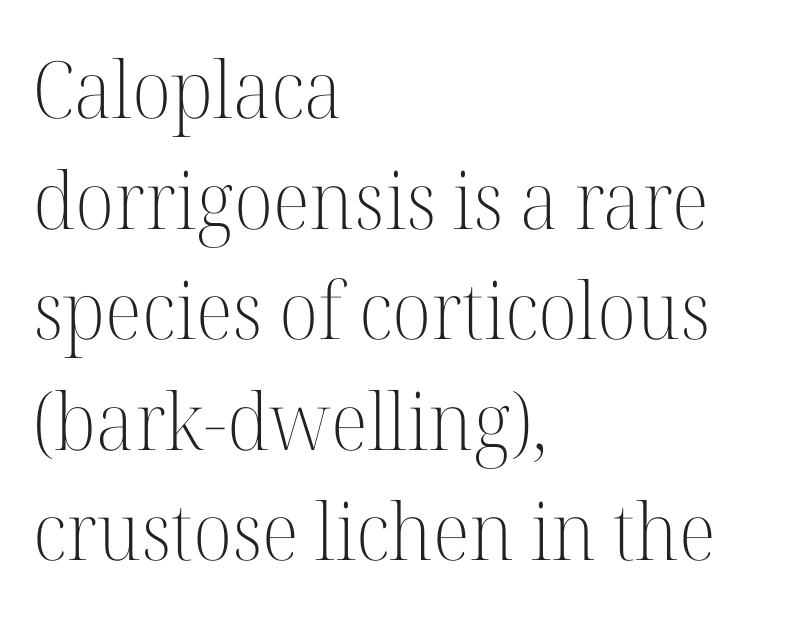
Q: Is the text bold? A: No.
Q: Is the text italic (slanted)? A: No, it is upright.
Q: Is the typeface a serif or a sans-serif typeface? A: Serif.
Q: Is the text underlined? A: No.
Q: How is the paragraph aligned? A: Left-aligned.
Q: Is the spacing between letters normal or unusually wide? A: Normal.
Q: Is the spacing between lines tight, normal or loose? A: Normal.
Q: Width (condensed, normal, or wide)? A: Normal.
Q: Stroke contrast? A: High.
Q: x-height? A: Medium.
Q: Monospaced? A: No.
